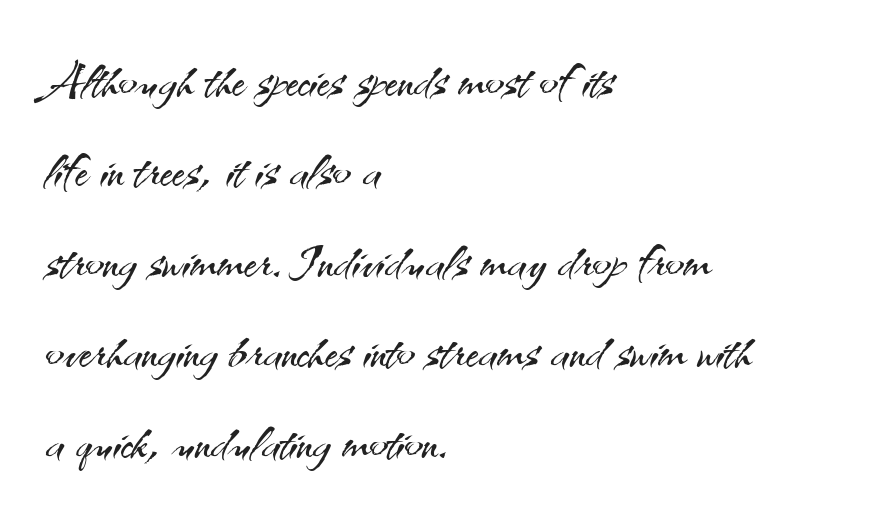
{"serif": "no", "bold": "no", "weight": "light", "width": "normal", "stroke_contrast": "medium", "x_height": "small", "monospaced": "no", "underline": "no", "align": "left", "line_spacing": "normal", "line_spacing_ratio": 1.31, "letter_spacing": "normal", "letter_spacing_em": 0.0, "glyph_px": 69}
